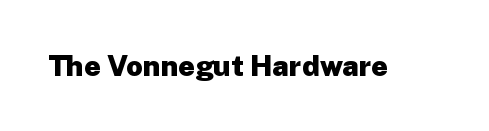
Q: Is the text bold? A: Yes.
Q: Is the text italic (slanted)? A: No, it is upright.
Q: Is the typeface a serif or a sans-serif typeface? A: Sans-serif.
Q: Is the text underlined? A: No.
Q: Is the spacing between letters normal or unusually wide? A: Normal.
Q: Width (condensed, normal, or wide)? A: Normal.
Q: Stroke contrast? A: Low.
Q: x-height? A: Medium.
Q: Monospaced? A: No.
